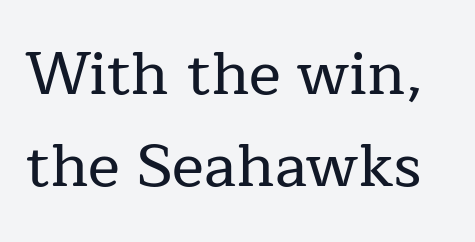
Q: Is the text italic (slanted)? A: No, it is upright.
Q: Is the typeface a serif or a sans-serif typeface? A: Serif.
Q: Is the text underlined? A: No.
Q: Is the spacing between letters normal or unusually wide? A: Normal.
Q: Is the spacing between lines tight, normal or loose? A: Normal.
Q: Width (condensed, normal, or wide)? A: Normal.
Q: Stroke contrast? A: Low.
Q: x-height? A: Medium.
Q: Monospaced? A: No.
